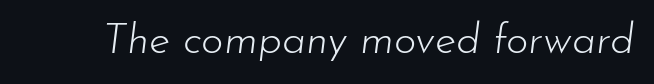
Q: Is the text bold? A: No.
Q: Is the text italic (slanted)? A: Yes, it leans right by about 7 degrees.
Q: Is the text underlined? A: No.
Q: Is the spacing between letters normal or unusually wide? A: Normal.
Q: Width (condensed, normal, or wide)? A: Normal.
Q: Stroke contrast? A: Low.
Q: x-height? A: Small.
Q: Monospaced? A: No.
